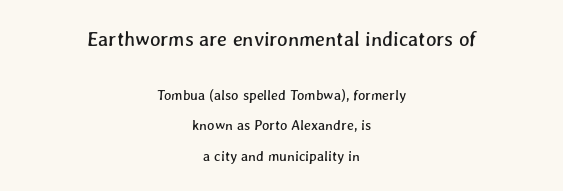
Q: Is the text underlined? A: No.
Q: How is the paragraph aligned? A: Centered.
Q: Is the spacing between letters normal or unusually wide? A: Normal.
Q: Is the spacing between lines tight, normal or loose? A: Loose.
Q: Which block of text is set in a larger size, the first (top) or the second (bottom)? A: The first (top) one.
